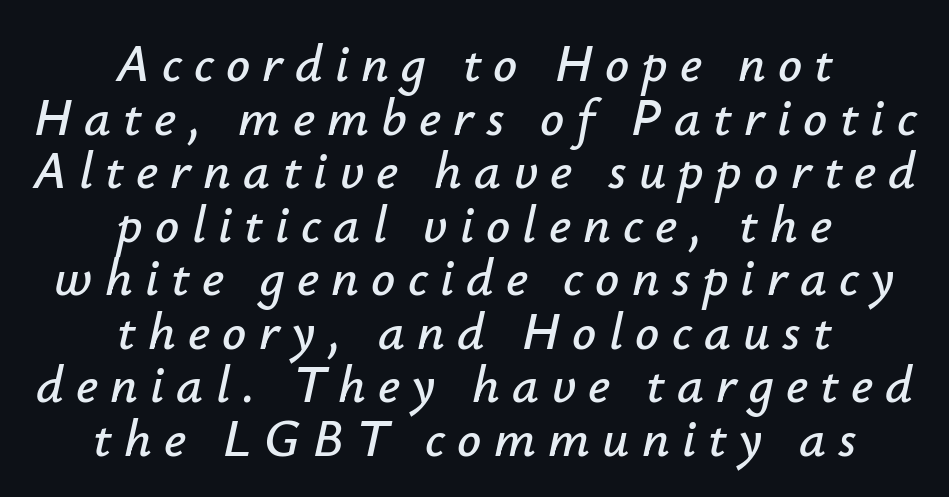
Q: Is the text italic (slanted)? A: Yes, it leans right by about 12 degrees.
Q: Is the text underlined? A: No.
Q: How is the paragraph aligned? A: Centered.
Q: Is the spacing between letters normal or unusually wide? A: Unusually wide.
Q: Is the spacing between lines tight, normal or loose? A: Tight.
Q: Width (condensed, normal, or wide)? A: Normal.
Q: Stroke contrast? A: Low.
Q: x-height? A: Small.
Q: Monospaced? A: No.
